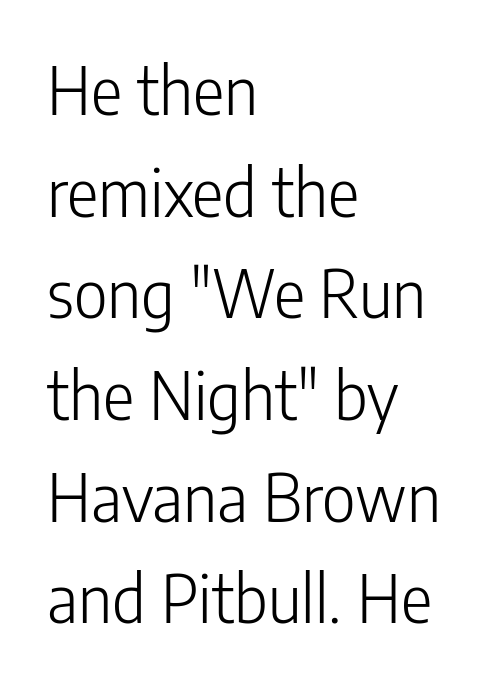
{"serif": "no", "italic": "no", "bold": "no", "weight": "light", "width": "condensed", "stroke_contrast": "low", "x_height": "medium", "monospaced": "no", "underline": "no", "align": "left", "line_spacing": "normal", "line_spacing_ratio": 1.54, "letter_spacing": "normal", "letter_spacing_em": 0.0, "glyph_px": 66}
